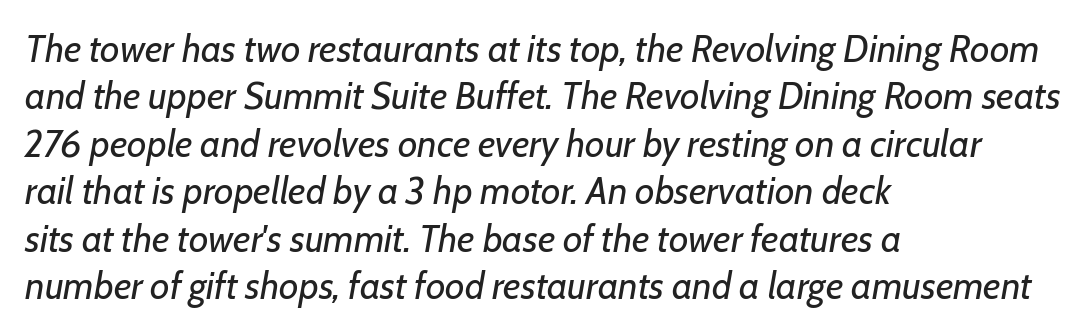
{"italic": "yes", "lean": "right", "slant_degrees": 7, "bold": "no", "weight": "regular", "width": "normal", "stroke_contrast": "low", "x_height": "medium", "monospaced": "no", "underline": "no", "align": "left", "line_spacing": "normal", "line_spacing_ratio": 1.25, "letter_spacing": "normal", "letter_spacing_em": 0.0, "glyph_px": 38}
